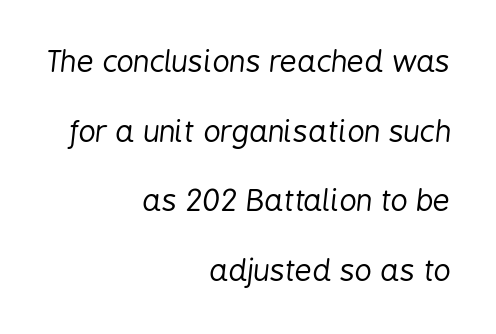
{"italic": "yes", "lean": "right", "slant_degrees": 6, "bold": "no", "weight": "regular", "width": "condensed", "stroke_contrast": "low", "x_height": "medium", "monospaced": "no", "underline": "no", "align": "right", "line_spacing": "loose", "line_spacing_ratio": 2.32, "letter_spacing": "normal", "letter_spacing_em": 0.0, "glyph_px": 30}
